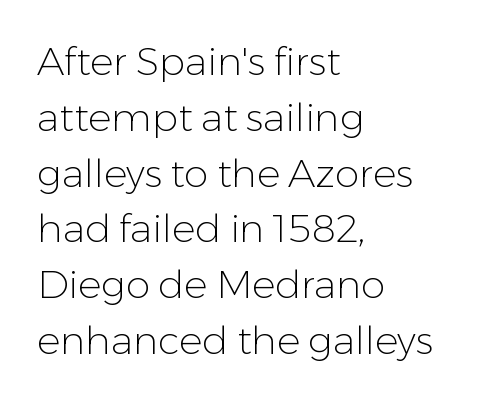
Q: Is the text bold? A: No.
Q: Is the text italic (slanted)? A: No, it is upright.
Q: Is the typeface a serif or a sans-serif typeface? A: Sans-serif.
Q: Is the text underlined? A: No.
Q: How is the paragraph aligned? A: Left-aligned.
Q: Is the spacing between letters normal or unusually wide? A: Normal.
Q: Is the spacing between lines tight, normal or loose? A: Normal.
Q: Width (condensed, normal, or wide)? A: Normal.
Q: Stroke contrast? A: Low.
Q: x-height? A: Medium.
Q: Monospaced? A: No.
